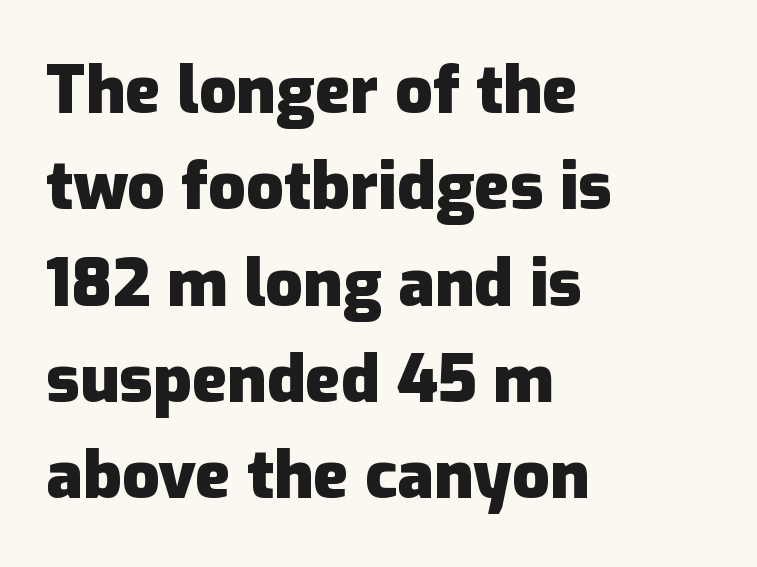
Q: Is the text bold? A: Yes.
Q: Is the text italic (slanted)? A: No, it is upright.
Q: Is the typeface a serif or a sans-serif typeface? A: Sans-serif.
Q: Is the text underlined? A: No.
Q: How is the paragraph aligned? A: Left-aligned.
Q: Is the spacing between letters normal or unusually wide? A: Normal.
Q: Is the spacing between lines tight, normal or loose? A: Normal.
Q: Width (condensed, normal, or wide)? A: Normal.
Q: Stroke contrast? A: Low.
Q: x-height? A: Medium.
Q: Monospaced? A: No.
